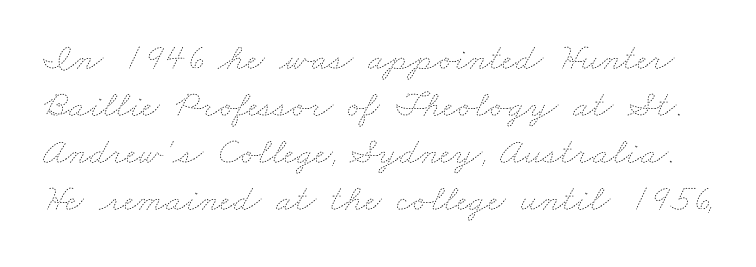
Inter-character spacing is left at the font's built-in metrics. Stroke mass is kept to a normal reading level or below. Descenders are the only things crossing below the line. This sample has the flowing, uneven cadence of proportional lettering.
